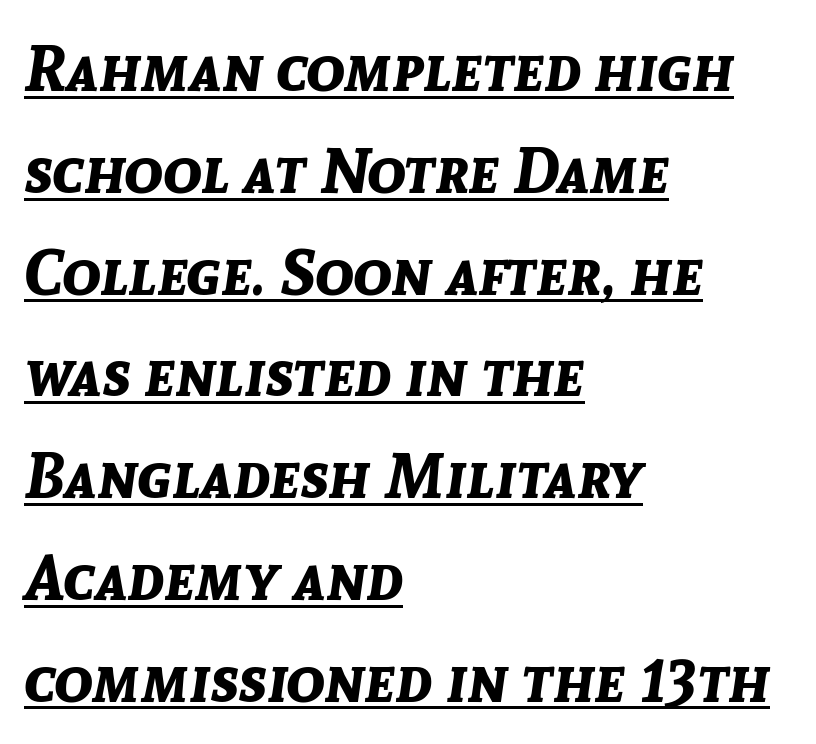
The image shows 64 px bold type, italic (leaning right); set left-aligned, normal line spacing (1.59x), normal letter spacing, underlined; low stroke contrast and a medium x-height.
